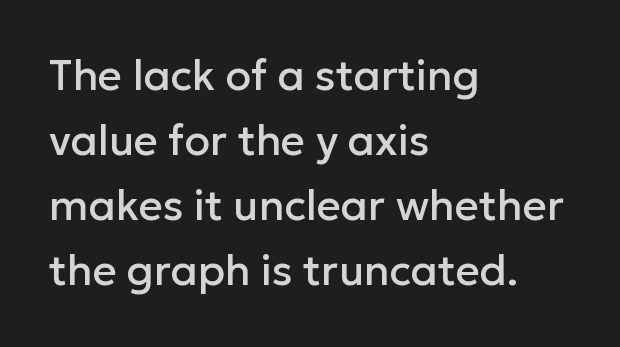
Q: Is the text italic (slanted)? A: No, it is upright.
Q: Is the typeface a serif or a sans-serif typeface? A: Sans-serif.
Q: Is the text underlined? A: No.
Q: How is the paragraph aligned? A: Left-aligned.
Q: Is the spacing between letters normal or unusually wide? A: Normal.
Q: Is the spacing between lines tight, normal or loose? A: Normal.
Q: Width (condensed, normal, or wide)? A: Normal.
Q: Stroke contrast? A: Low.
Q: x-height? A: Medium.
Q: Monospaced? A: No.
